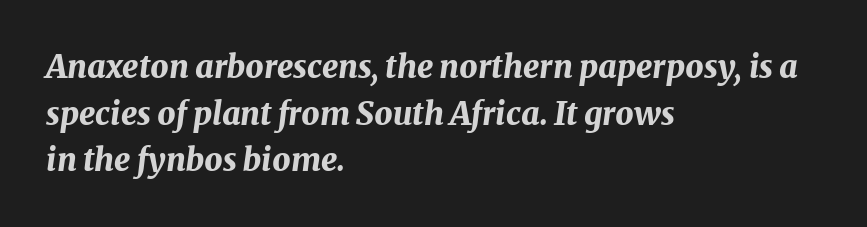
{"italic": "yes", "lean": "right", "slant_degrees": 8, "bold": "yes", "weight": "bold", "width": "normal", "stroke_contrast": "medium", "x_height": "medium", "monospaced": "no", "underline": "no", "align": "left", "line_spacing": "normal", "line_spacing_ratio": 1.46, "letter_spacing": "normal", "letter_spacing_em": 0.0, "glyph_px": 32}
